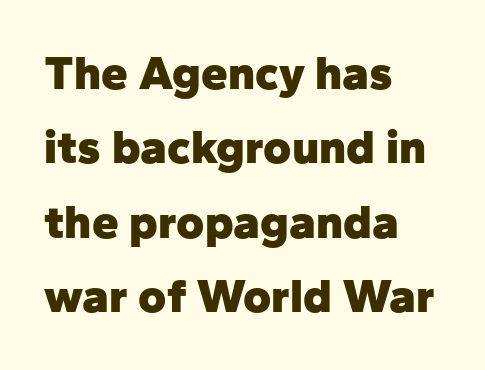
The image shows 48 px heavy sans-serif type, upright; set left-aligned, normal line spacing (1.55x), normal letter spacing, not underlined; low stroke contrast and a medium x-height.
